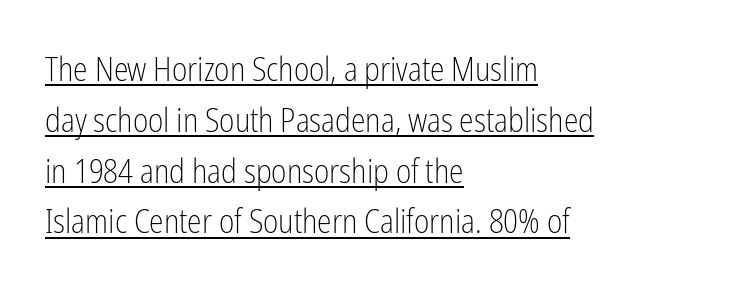
No italicization has been applied; the sample stays upright. Type style note: lacks serifs. This is underlined copy, the kind a proofreader might mark for attention. This rendering leaves character spacing at its baseline value. Unbolded letterforms with no extra heft.
